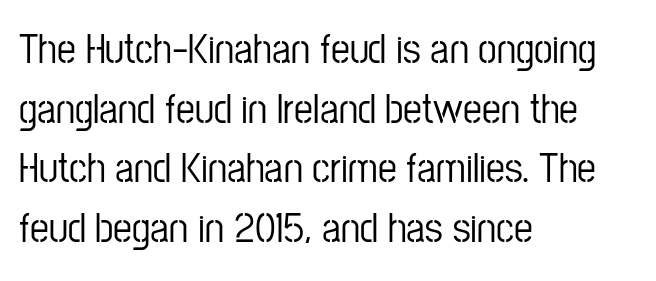
Q: Is the text italic (slanted)? A: No, it is upright.
Q: Is the typeface a serif or a sans-serif typeface? A: Sans-serif.
Q: Is the text underlined? A: No.
Q: How is the paragraph aligned? A: Left-aligned.
Q: Is the spacing between letters normal or unusually wide? A: Normal.
Q: Is the spacing between lines tight, normal or loose? A: Normal.
Q: Width (condensed, normal, or wide)? A: Condensed.
Q: Stroke contrast? A: Low.
Q: x-height? A: Medium.
Q: Monospaced? A: No.
